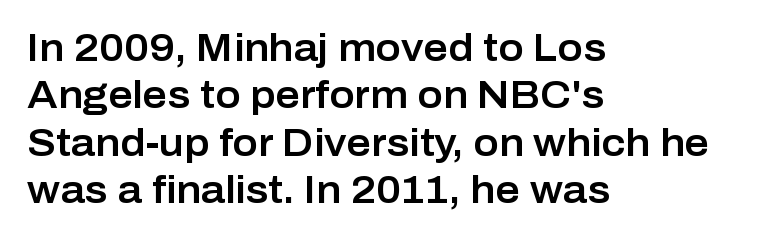
{"serif": "no", "italic": "no", "width": "normal", "stroke_contrast": "low", "x_height": "medium", "monospaced": "no", "underline": "no", "align": "left", "line_spacing": "normal", "line_spacing_ratio": 1.25, "letter_spacing": "normal", "letter_spacing_em": 0.0, "glyph_px": 38}
